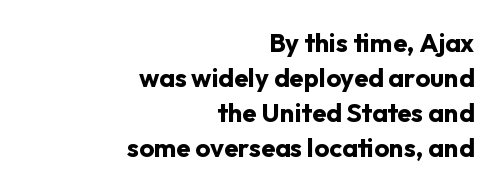
{"italic": "no", "bold": "yes", "underline": "no", "align": "right", "line_spacing": "normal", "line_spacing_ratio": 1.35, "letter_spacing": "normal", "letter_spacing_em": 0.0, "glyph_px": 26}
